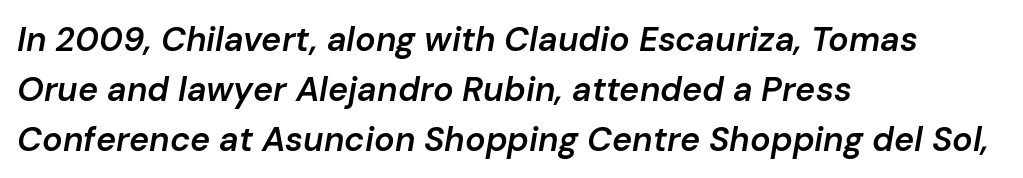
{"italic": "yes", "lean": "right", "slant_degrees": 10, "bold": "semi", "weight": "semibold", "width": "normal", "stroke_contrast": "low", "x_height": "medium", "monospaced": "no", "underline": "no", "align": "left", "line_spacing": "normal", "line_spacing_ratio": 1.47, "letter_spacing": "normal", "letter_spacing_em": 0.0, "glyph_px": 34}
